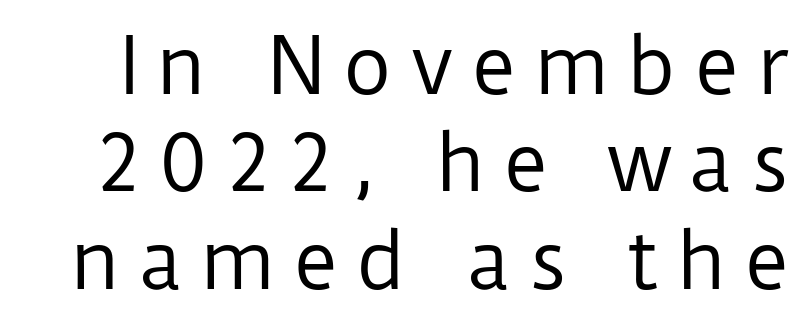
The image shows 76 px regular-weight sans-serif type, upright; set normal line spacing (1.28x), unusually wide letter spacing (+0.23 em), not underlined; low stroke contrast and a medium x-height.
